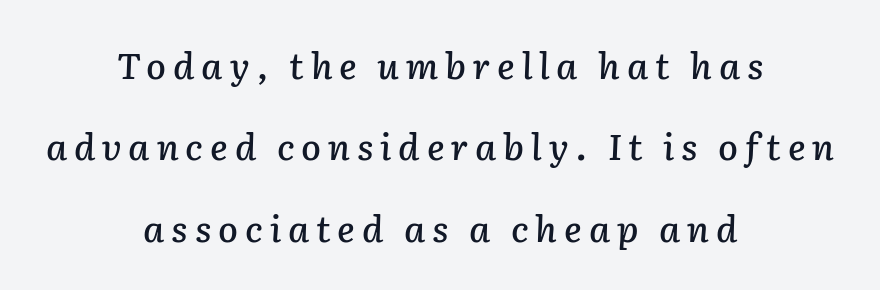
Q: Is the text italic (slanted)? A: Yes, it leans right by about 2 degrees.
Q: Is the text underlined? A: No.
Q: How is the paragraph aligned? A: Centered.
Q: Is the spacing between lines tight, normal or loose? A: Loose.
Q: Width (condensed, normal, or wide)? A: Normal.
Q: Stroke contrast? A: Low.
Q: x-height? A: Medium.
Q: Monospaced? A: No.
